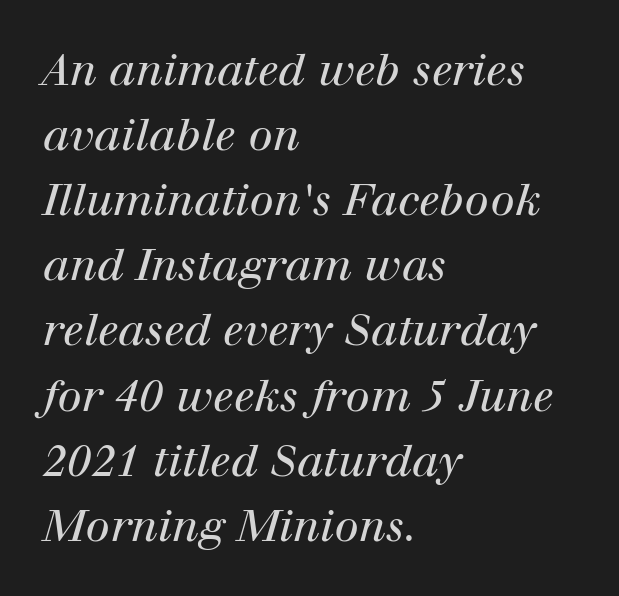
The image shows 44 px regular-weight serif type, italic (leaning right); set left-aligned, normal line spacing (1.48x), normal letter spacing, not underlined; high stroke contrast and a medium x-height.
